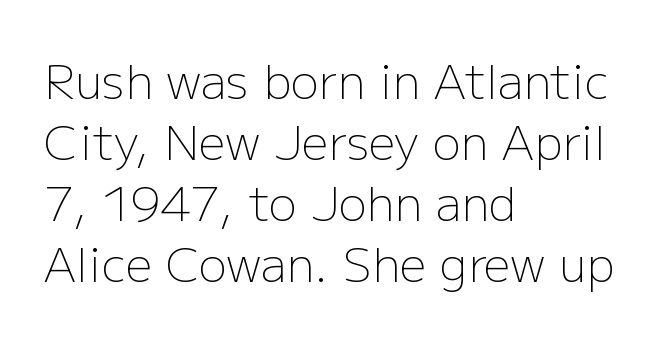
Does the type have serifs? No, each stem ends abruptly. Notice how the passage keeps a crisp vertical edge on the left only. Interline gaps are of average width in this sample. The string is rendered with underlining switched off.
